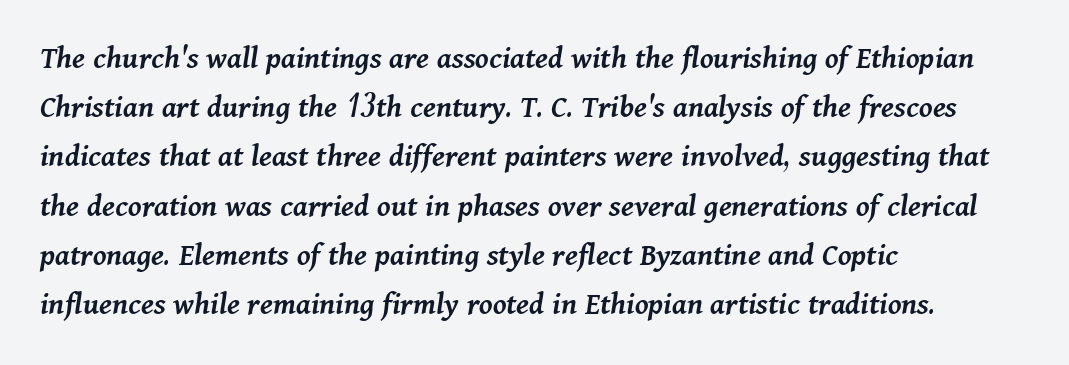
{"italic": "yes", "lean": "right", "slant_degrees": 11, "bold": "semi", "weight": "semibold", "width": "normal", "stroke_contrast": "medium", "x_height": "medium", "monospaced": "no", "underline": "no", "align": "left", "line_spacing": "normal", "line_spacing_ratio": 1.49, "letter_spacing": "normal", "letter_spacing_em": 0.0, "glyph_px": 33}
